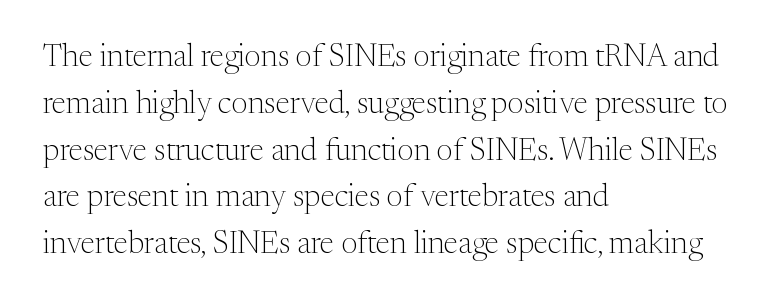
Reading down the column, the eye jumps a familiar distance to each next line. Is this a fixed-width face? No — the glyphs have proportional, varying widths. The type family on display is of the serif kind. This sample is left-justified, so line endings fall wherever the words run out.
